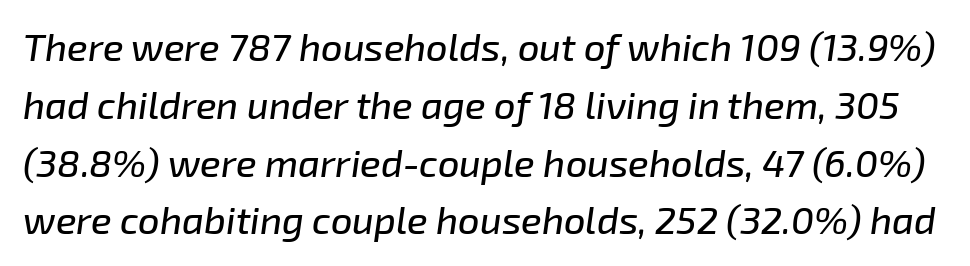
Q: Is the text italic (slanted)? A: Yes, it leans right by about 8 degrees.
Q: Is the text underlined? A: No.
Q: Is the spacing between letters normal or unusually wide? A: Normal.
Q: Is the spacing between lines tight, normal or loose? A: Normal.
Q: Width (condensed, normal, or wide)? A: Normal.
Q: Stroke contrast? A: Low.
Q: x-height? A: Medium.
Q: Monospaced? A: No.
